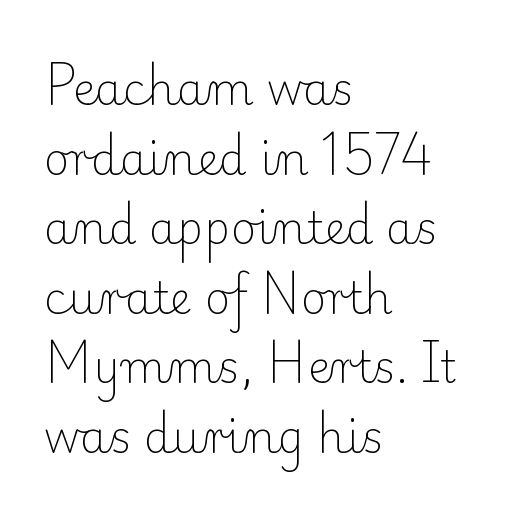
Q: Is the text bold? A: No.
Q: Is the text italic (slanted)? A: No, it is upright.
Q: Is the typeface a serif or a sans-serif typeface? A: Serif.
Q: Is the text underlined? A: No.
Q: How is the paragraph aligned? A: Left-aligned.
Q: Is the spacing between letters normal or unusually wide? A: Normal.
Q: Is the spacing between lines tight, normal or loose? A: Normal.
Q: Width (condensed, normal, or wide)? A: Normal.
Q: Stroke contrast? A: Low.
Q: x-height? A: Small.
Q: Monospaced? A: No.
